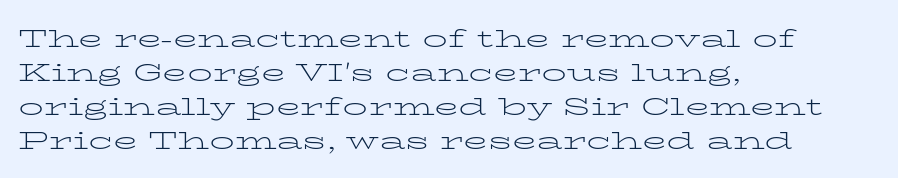
A normal amount of white space separates one row of letters from the next. Honestly, the letter spacing is just normal — you wouldn't notice it. The font's upright variant was chosen for this text. Is this a heavy cut? Hardly; it is regular or lighter. Caption: multi-line text, flush left, ragged right.
